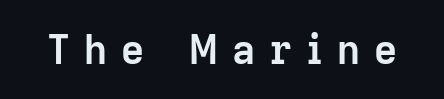
{"serif": "no", "italic": "no", "bold": "yes", "weight": "semibold", "width": "normal", "stroke_contrast": "low", "x_height": "medium", "monospaced": "no", "underline": "no", "letter_spacing": "wide", "letter_spacing_em": 0.35, "glyph_px": 40}
